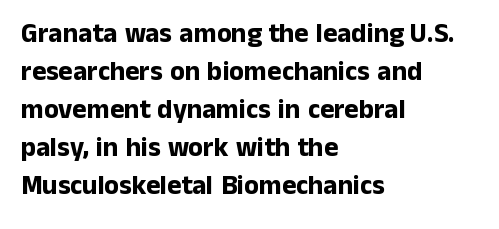
Nothing unusual about the tracking: characters are spaced as the font intends. Glance below the letters and you will spot only blank space. Designer's note — italics off, roman on. Alignment: flush left.
